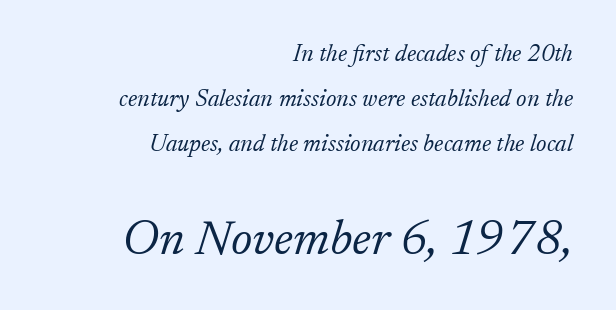
Q: Is the text bold? A: No.
Q: Is the text italic (slanted)? A: Yes, it leans right by about 17 degrees.
Q: Is the typeface a serif or a sans-serif typeface? A: Serif.
Q: Is the text underlined? A: No.
Q: How is the paragraph aligned? A: Right-aligned.
Q: Is the spacing between letters normal or unusually wide? A: Normal.
Q: Which block of text is set in a larger size, the first (top) or the second (bottom)? A: The second (bottom) one.
Q: Width (condensed, normal, or wide)? A: Normal.
Q: Stroke contrast? A: Low.
Q: x-height? A: Small.
Q: Monospaced? A: No.
